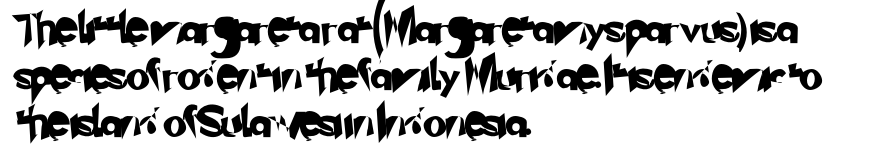
{"serif": "no", "width": "normal", "stroke_contrast": "low", "x_height": "small", "monospaced": "no", "underline": "no", "align": "left", "line_spacing": "normal", "line_spacing_ratio": 1.56, "letter_spacing": "normal", "letter_spacing_em": 0.0, "glyph_px": 30}
